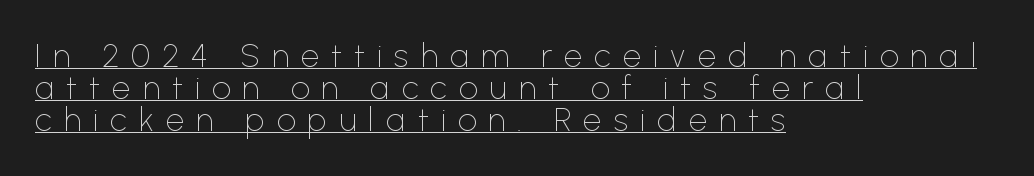
Q: Is the text bold? A: No.
Q: Is the text italic (slanted)? A: No, it is upright.
Q: Is the typeface a serif or a sans-serif typeface? A: Sans-serif.
Q: Is the text underlined? A: Yes.
Q: How is the paragraph aligned? A: Left-aligned.
Q: Is the spacing between letters normal or unusually wide? A: Unusually wide.
Q: Is the spacing between lines tight, normal or loose? A: Tight.
Q: Width (condensed, normal, or wide)? A: Normal.
Q: Stroke contrast? A: Low.
Q: x-height? A: Medium.
Q: Monospaced? A: No.
